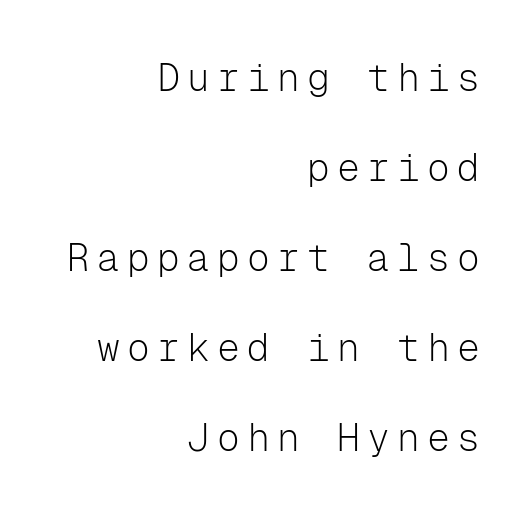
The image shows 38 px light sans-serif type, upright, monospaced; set right-aligned, loose line spacing (2.37x), not underlined; low stroke contrast and a medium x-height.
